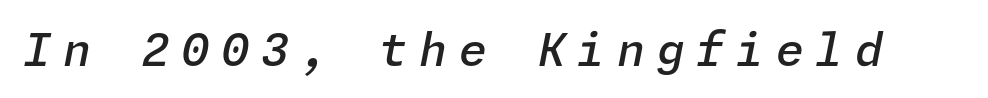
Q: Is the text bold? A: Semi-bold.
Q: Is the text italic (slanted)? A: Yes, it leans right by about 11 degrees.
Q: Is the text underlined? A: No.
Q: Is the spacing between letters normal or unusually wide? A: Unusually wide.
Q: Width (condensed, normal, or wide)? A: Normal.
Q: Stroke contrast? A: Low.
Q: x-height? A: Medium.
